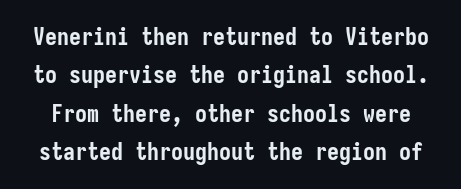
Summary of weight: heavy, a full bold. Nothing unusual about the tracking: characters are spaced as the font intends. Interline gaps are of average width in this sample. Characters remain perfectly vertical along every line. The foot of each line stays bare and open.
